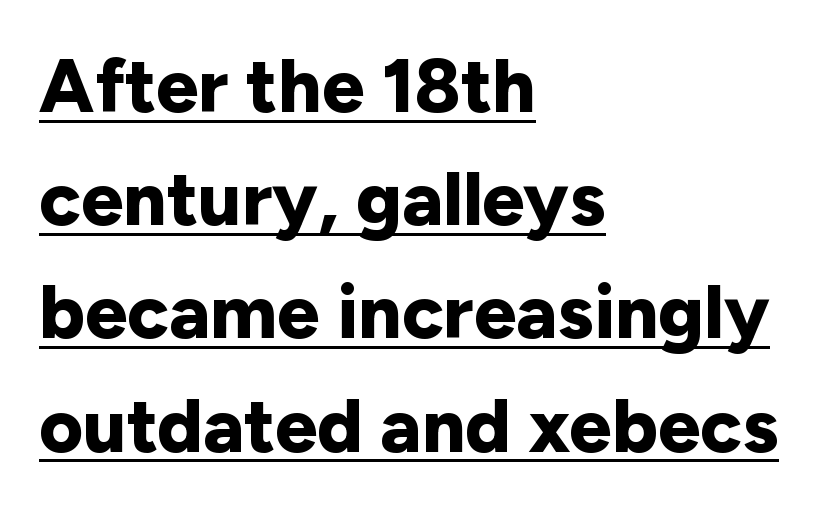
{"serif": "no", "italic": "no", "bold": "yes", "weight": "bold", "width": "normal", "stroke_contrast": "low", "x_height": "medium", "monospaced": "no", "underline": "yes", "align": "left", "line_spacing": "normal", "line_spacing_ratio": 1.49, "letter_spacing": "normal", "letter_spacing_em": 0.0, "glyph_px": 76}
